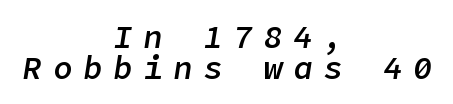
The image shows 32 px semibold type, italic (leaning right); set centered, tight line spacing (0.96x), unusually wide letter spacing (+0.34 em), not underlined; low stroke contrast and a medium x-height.
